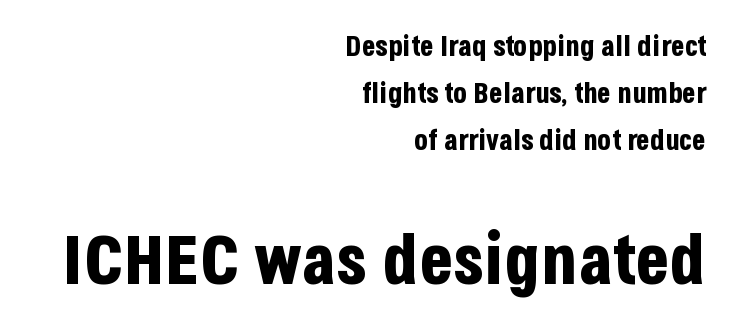
The image shows 70 px bold, condensed sans-serif type, upright; set right-aligned, normal line spacing (1.68x), normal letter spacing, not underlined; the second (bottom) block is 2.5x larger; low stroke contrast and a large x-height.
